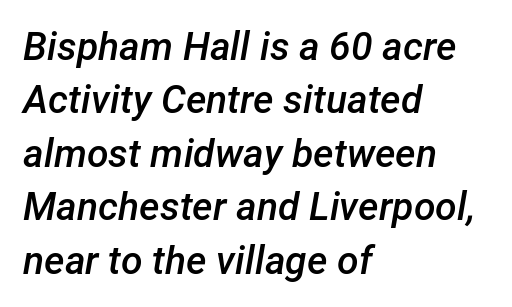
The image shows 39 px semibold type, italic (leaning right); set left-aligned, normal line spacing (1.37x), normal letter spacing, not underlined; low stroke contrast and a medium x-height.
